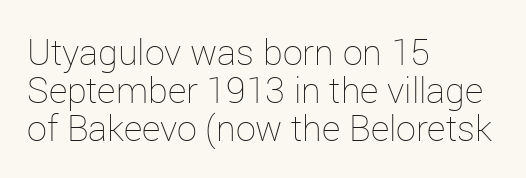
The image shows 36 px thin type, upright; set left-aligned, tight line spacing (1.05x), normal letter spacing, not underlined; low stroke contrast and a medium x-height.
